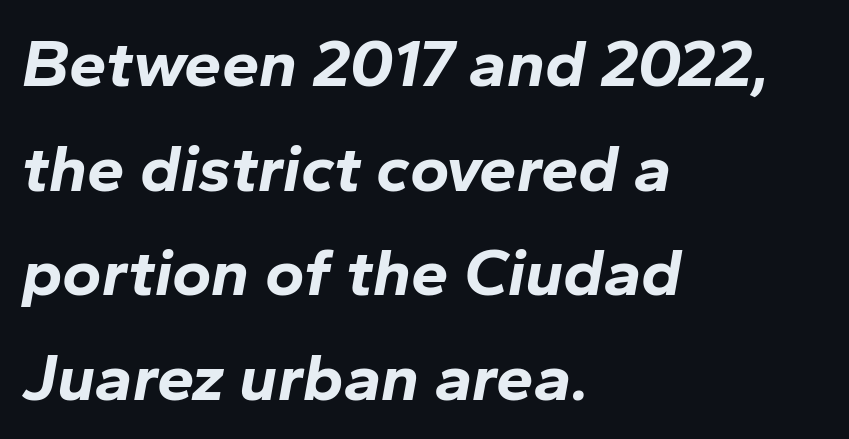
Q: Is the text bold? A: Yes.
Q: Is the text italic (slanted)? A: Yes, it leans right by about 10 degrees.
Q: Is the text underlined? A: No.
Q: How is the paragraph aligned? A: Left-aligned.
Q: Is the spacing between letters normal or unusually wide? A: Normal.
Q: Is the spacing between lines tight, normal or loose? A: Normal.
Q: Width (condensed, normal, or wide)? A: Normal.
Q: Stroke contrast? A: Low.
Q: x-height? A: Medium.
Q: Monospaced? A: No.
